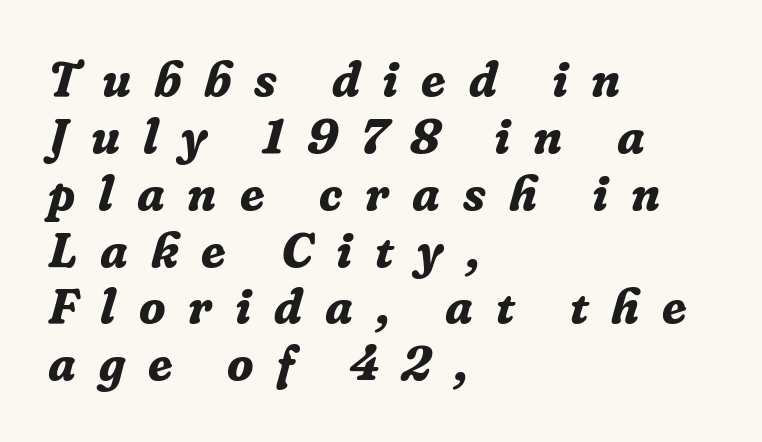
No word sits above an underline. Alignment: flush left. Compared with typical body copy, the letter spacing here is much looser. The rendering uses natural spacing where letterforms have individual widths. In terms of letterform style, serifs are clearly present.
